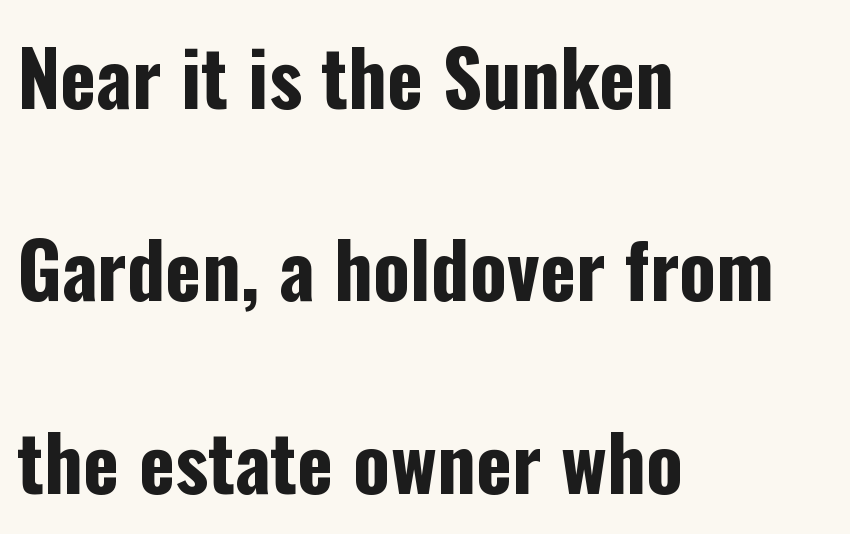
The specimen reads as upright at a glance. The face used here is a sans, in the tradition of grotesques and geometrics. Baseline-to-baseline distance is far greater than the letter height. The rendering keeps characters at their native spacing. Varying glyph widths throughout — classic text-font behaviour.
